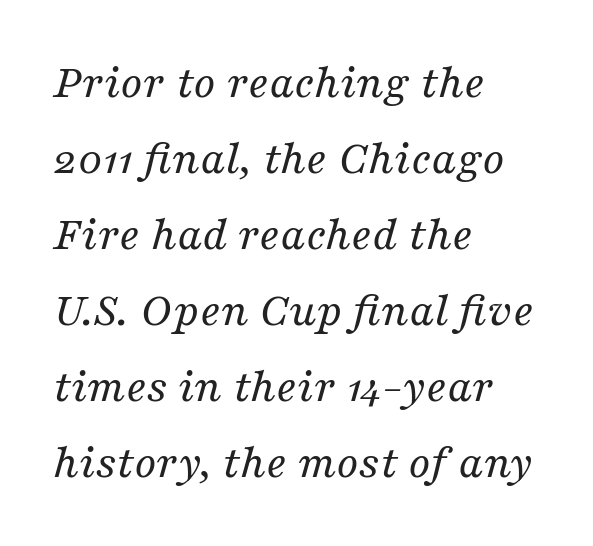
Where is the straight margin? On the left. Is this a fixed-width face? No — the glyphs have proportional, varying widths. Characters are canted at an angle relative to the baseline's perpendicular. Each stroke keeps to a modest, everyday thickness or less. Descender tails drop into unmarked territory.
